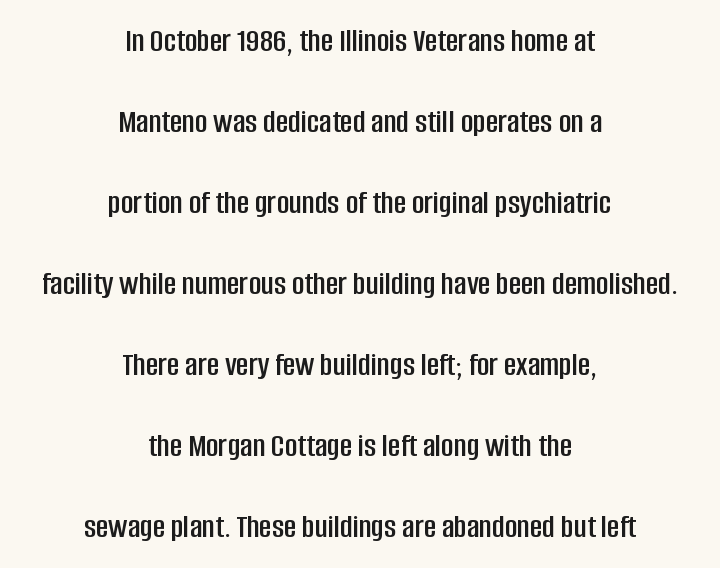
The image shows 34 px condensed sans-serif type, upright; set centered, loose line spacing (2.38x), normal letter spacing, not underlined; low stroke contrast and a large x-height.
